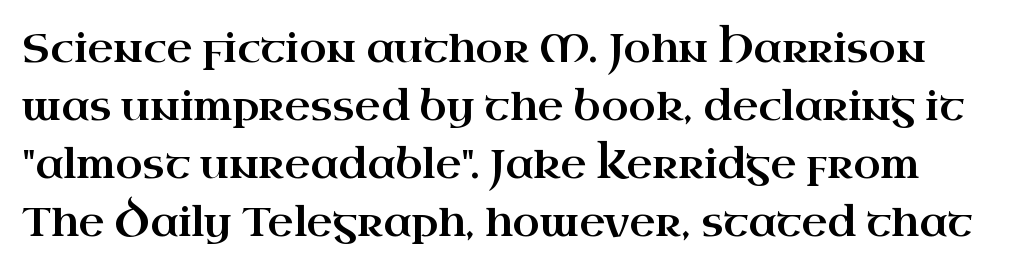
{"serif": "yes", "italic": "no", "width": "wide", "stroke_contrast": "high", "x_height": "small", "monospaced": "no", "underline": "no", "line_spacing": "normal", "line_spacing_ratio": 1.45, "letter_spacing": "normal", "letter_spacing_em": 0.0, "glyph_px": 40}
